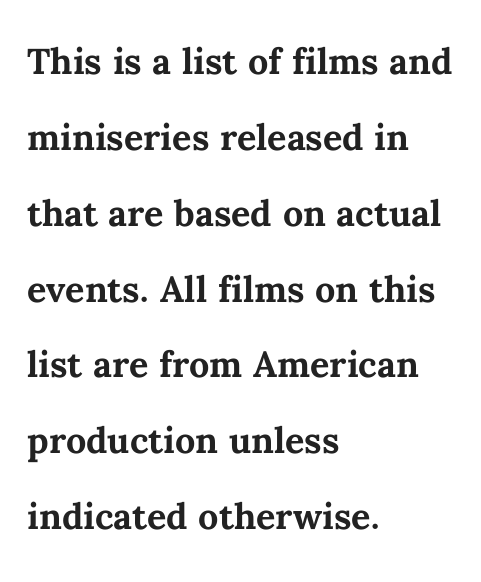
Unmarked baselines from the first word to the last. Character widths vary here, with narrow letters taking less room than wide ones. I'd describe the lettering as bold — thick and assertive. These lines stack with their left ends in a neat column. Letter spacing: default. The axis of the letterforms is exactly vertical.
